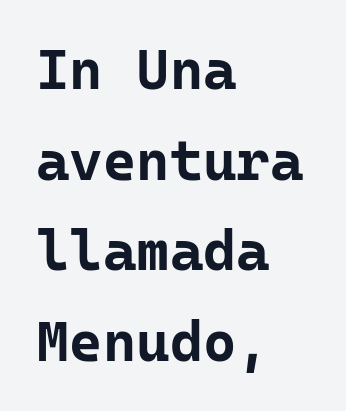
Typeset ragged right — the left edge is the straight one. Look at the bottom of the vertical strokes: they stop flat, with no serifs. How would I describe the line gaps? Plain and ordinary. Emphasis by weight is at full strength: bold.
